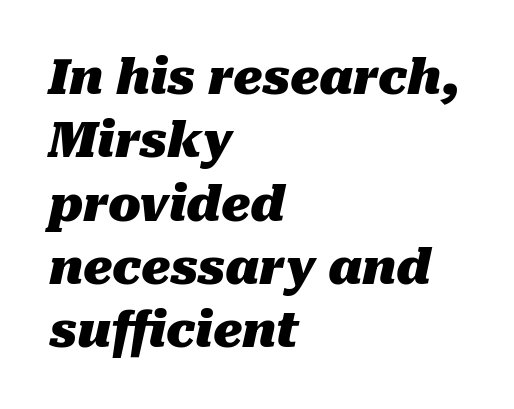
How would I describe the line gaps? Plain and ordinary. Students, note that the glyphs here touch the page at normal intervals. The typesetting leans heavy: a genuine bold. Think of a printed novel: that variable character pitch is what you see here. Slant detected: the letters are inclined.
